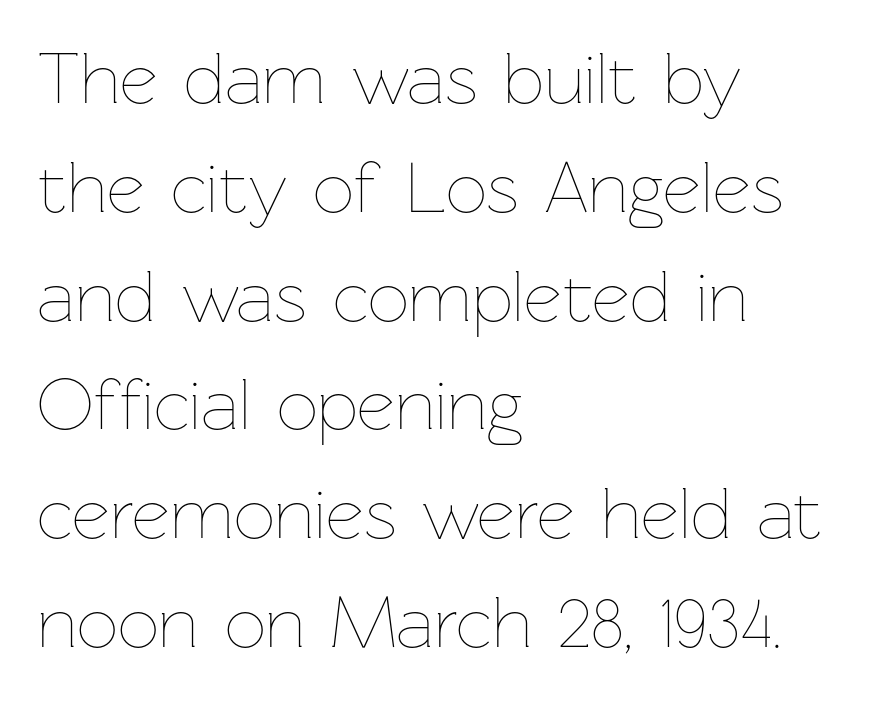
Q: Is the text bold? A: No.
Q: Is the text italic (slanted)? A: No, it is upright.
Q: Is the text underlined? A: No.
Q: How is the paragraph aligned? A: Left-aligned.
Q: Is the spacing between letters normal or unusually wide? A: Normal.
Q: Is the spacing between lines tight, normal or loose? A: Normal.
Q: Width (condensed, normal, or wide)? A: Normal.
Q: Stroke contrast? A: Low.
Q: x-height? A: Medium.
Q: Monospaced? A: No.
